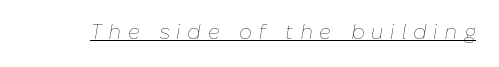
Observe the lean: these are italic letterforms. The type is letterspaced generously, with wide tracking. The characters are drawn with everyday or finer stroke widths. Has an underline been added? It has.
